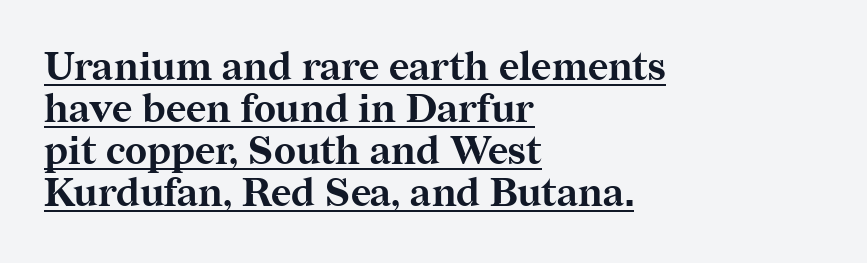
{"serif": "yes", "italic": "no", "bold": "yes", "weight": "bold", "width": "normal", "stroke_contrast": "medium", "x_height": "medium", "monospaced": "no", "underline": "yes", "align": "left", "line_spacing": "tight", "line_spacing_ratio": 1.08, "letter_spacing": "normal", "letter_spacing_em": 0.0, "glyph_px": 39}
